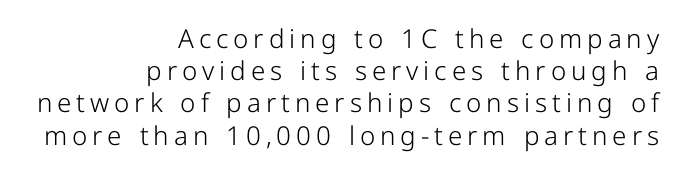
{"italic": "no", "bold": "no", "underline": "no", "align": "right", "line_spacing_ratio": 1.24, "glyph_px": 26}
